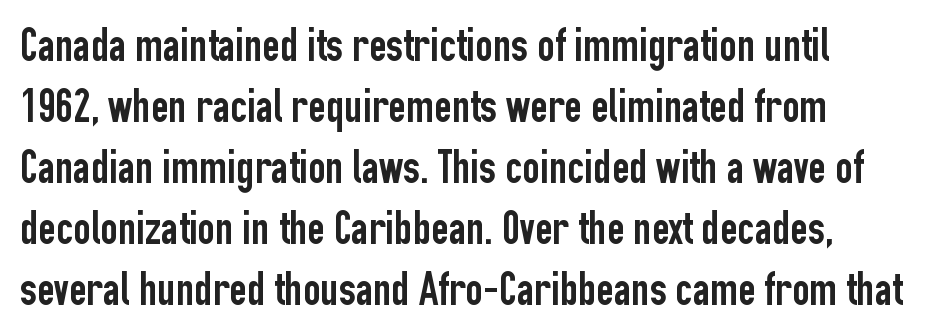
Is this a sans? Yes — the strokes have no serifs. These lines are rendered in a variable-pitch font. Style check: upright. Only glyphs here, with clear space below each row. Rows of type keep a routine distance in the vertical direction.
